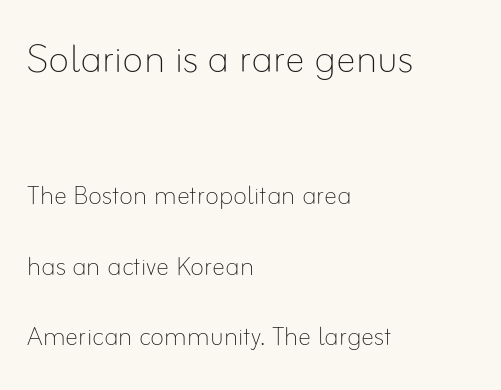
{"italic": "no", "bold": "no", "weight": "thin", "width": "normal", "stroke_contrast": "low", "x_height": "small", "monospaced": "no", "underline": "no", "align": "left", "line_spacing": "loose", "line_spacing_ratio": 2.14, "letter_spacing": "normal", "letter_spacing_em": 0.0, "larger_block": "first", "size_ratio": 1.52, "glyph_px": 50}
